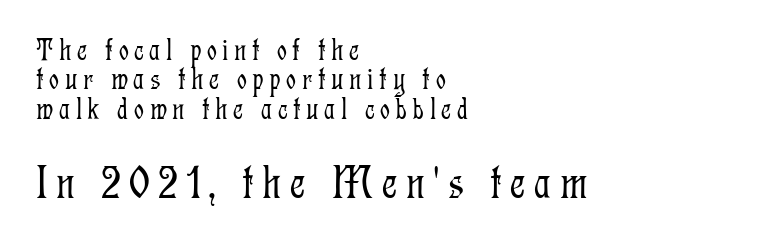
Do the characters align in a grid? No, the font is proportional. What kind of face is this? One with serifs. Interline gaps are noticeably narrow in this sample. Posture: vertical. The typesetter chose a ragged-right arrangement here.
